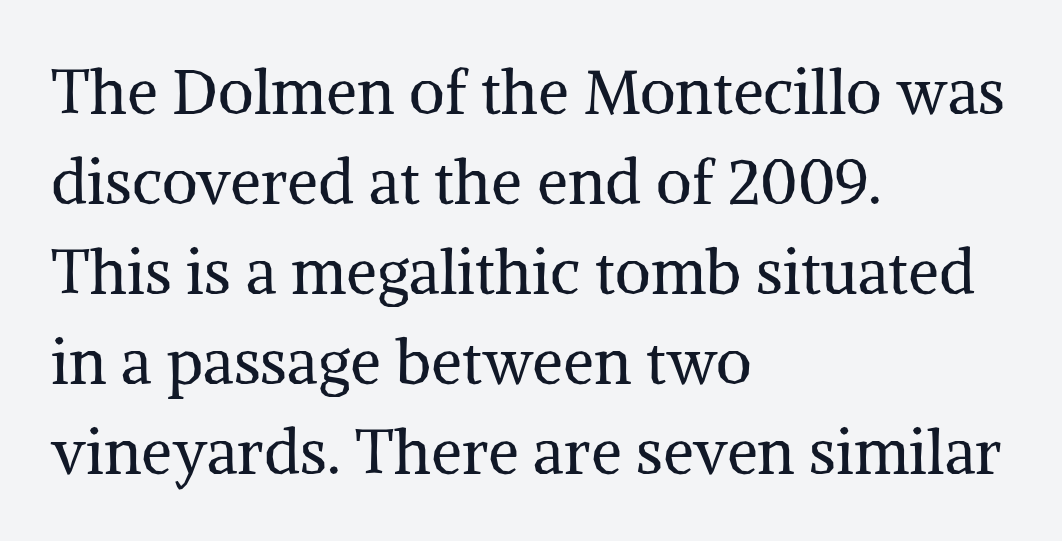
The image shows 62 px regular-weight serif type, upright; set left-aligned, normal line spacing (1.45x), normal letter spacing, not underlined; medium stroke contrast and a medium x-height.
